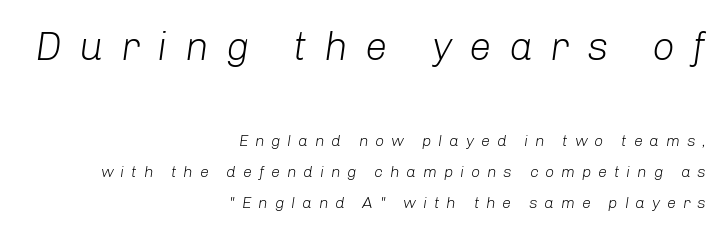
The image shows 40 px light type, italic (leaning right); set right-aligned, loose line spacing (1.91x), unusually wide letter spacing (+0.43 em), not underlined; the first (top) block is 2.5x larger; low stroke contrast and a medium x-height.
